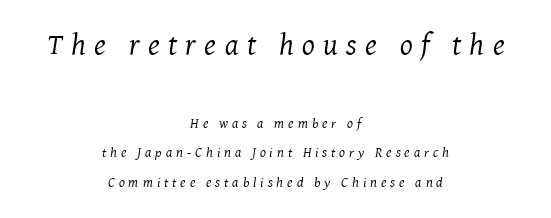
The image shows 30 px regular-weight serif type, italic (leaning right); set centered, loose line spacing (2.12x), unusually wide letter spacing (+0.28 em), not underlined; the first (top) block is 2.14x larger; medium stroke contrast and a medium x-height.
